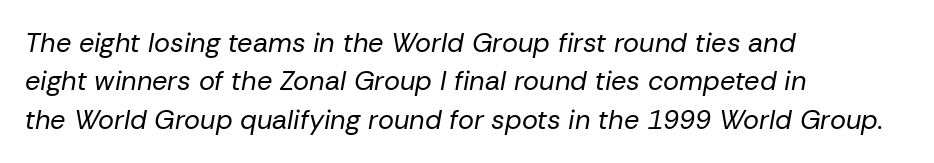
The image shows 27 px text type, italic (leaning right); set left-aligned, normal line spacing (1.42x), normal letter spacing, not underlined.
